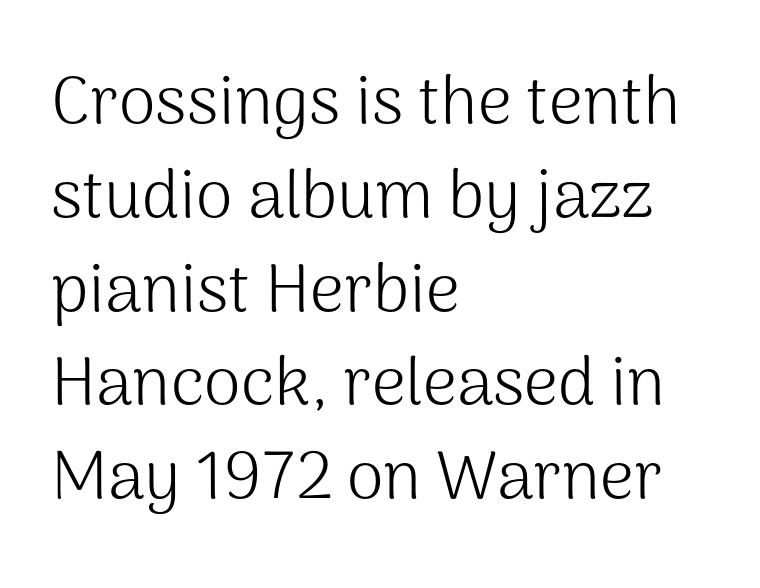
The characters are drawn with everyday or finer stroke widths. Descenders are the only things crossing below the line. Nope, not italic — everything's standing straight. Spacing between characters is what you'd get straight out of the box. The block of text has a typical density, with ordinary space between rows.
